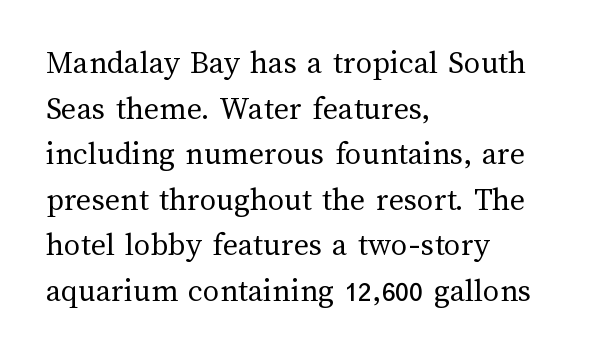
{"italic": "no", "bold": "no", "weight": "regular", "width": "normal", "stroke_contrast": "medium", "x_height": "medium", "monospaced": "no", "underline": "no", "align": "left", "line_spacing": "normal", "line_spacing_ratio": 1.38, "letter_spacing": "normal", "letter_spacing_em": 0.0, "glyph_px": 33}
